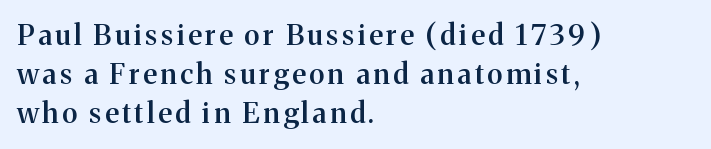
Q: Is the text bold? A: Semi-bold.
Q: Is the text italic (slanted)? A: No, it is upright.
Q: Is the typeface a serif or a sans-serif typeface? A: Serif.
Q: Is the text underlined? A: No.
Q: How is the paragraph aligned? A: Left-aligned.
Q: Is the spacing between lines tight, normal or loose? A: Normal.
Q: Width (condensed, normal, or wide)? A: Normal.
Q: Stroke contrast? A: Medium.
Q: x-height? A: Medium.
Q: Monospaced? A: No.
